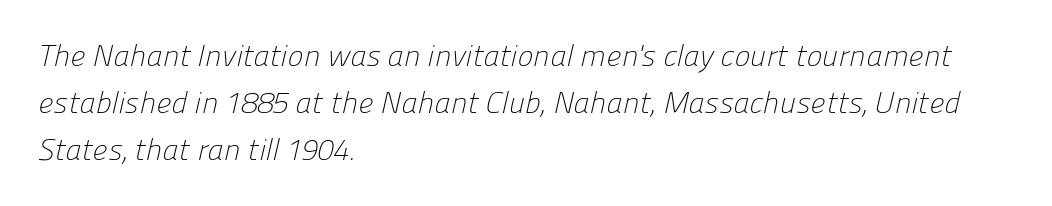
{"serif": "no", "bold": "no", "weight": "light", "width": "normal", "stroke_contrast": "low", "x_height": "medium", "monospaced": "no", "underline": "no", "align": "left", "line_spacing": "normal", "line_spacing_ratio": 1.57, "letter_spacing": "normal", "letter_spacing_em": 0.0, "glyph_px": 30}
